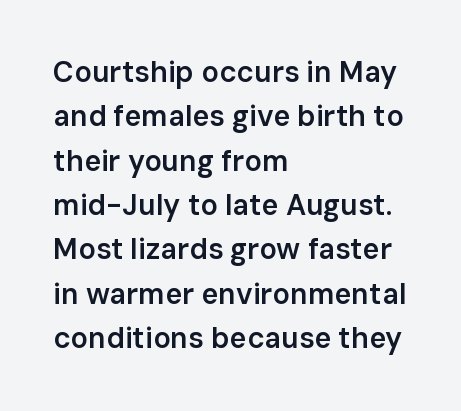
The image shows 29 px semibold sans-serif type, upright; set left-aligned, normal line spacing (1.53x), normal letter spacing, not underlined; low stroke contrast and a medium x-height.
